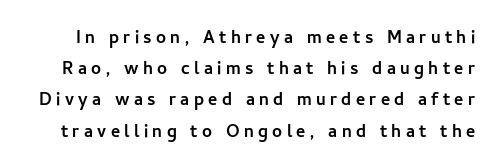
It's the straight-up-and-down kind of type. What stands out about the letter spacing? Its width — letters are far apart. Line spacing here is normal. Rule under the text: the space is simply empty.
